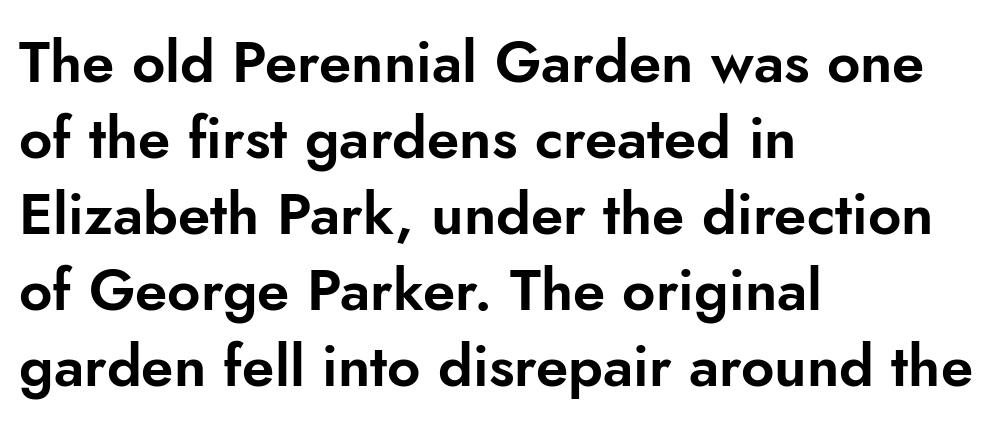
Q: Is the text italic (slanted)? A: No, it is upright.
Q: Is the typeface a serif or a sans-serif typeface? A: Sans-serif.
Q: Is the text underlined? A: No.
Q: How is the paragraph aligned? A: Left-aligned.
Q: Is the spacing between letters normal or unusually wide? A: Normal.
Q: Is the spacing between lines tight, normal or loose? A: Normal.
Q: Width (condensed, normal, or wide)? A: Normal.
Q: Stroke contrast? A: Low.
Q: x-height? A: Small.
Q: Monospaced? A: No.
